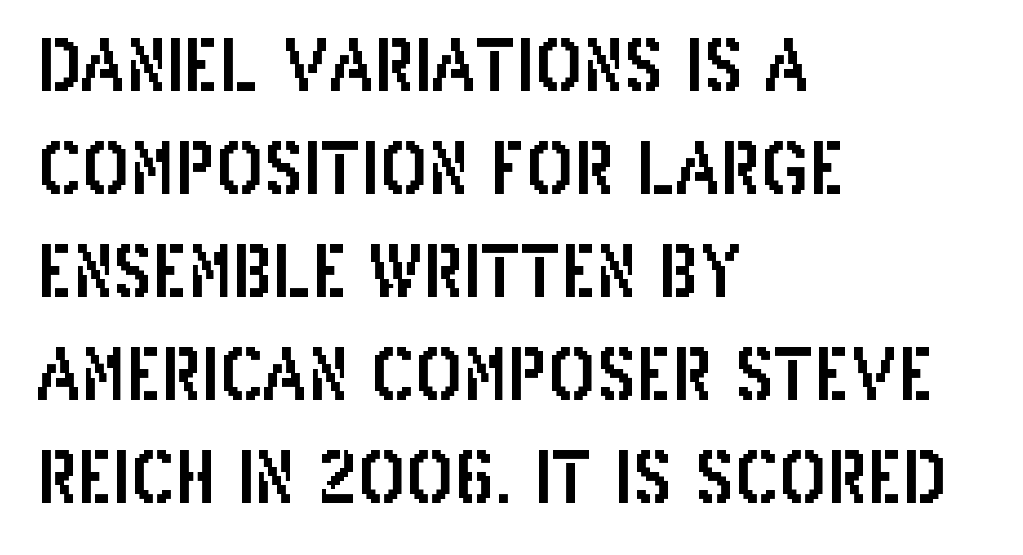
The letters advance in unequal steps, a hallmark of proportional type. Line spacing here is normal. A clean baseline with only descenders dipping below it. The font's upright variant was chosen for this text.
